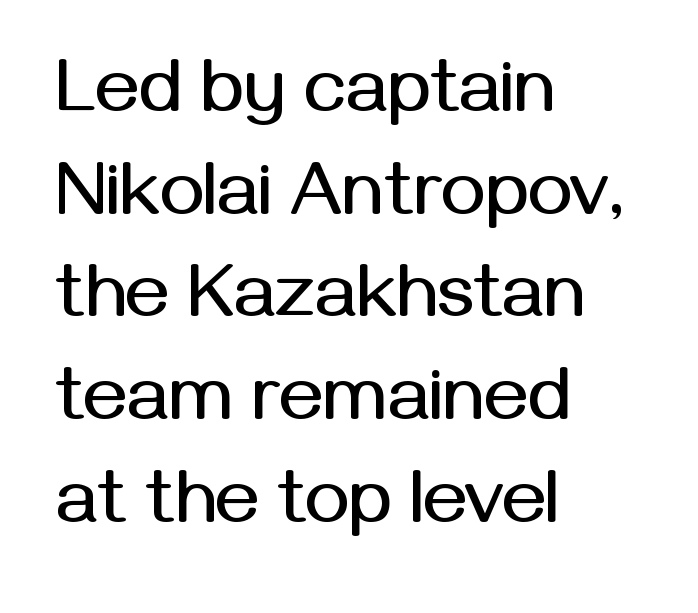
{"serif": "no", "italic": "no", "width": "normal", "stroke_contrast": "medium", "x_height": "medium", "monospaced": "no", "underline": "no", "align": "left", "line_spacing": "normal", "line_spacing_ratio": 1.37, "letter_spacing": "normal", "letter_spacing_em": 0.0, "glyph_px": 75}
